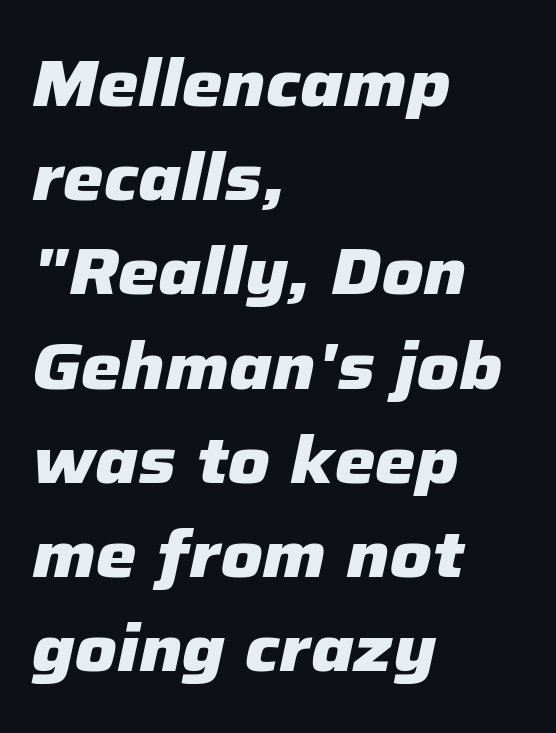
{"italic": "yes", "lean": "right", "slant_degrees": 12, "bold": "yes", "weight": "heavy", "width": "normal", "stroke_contrast": "low", "x_height": "medium", "monospaced": "no", "underline": "no", "align": "left", "line_spacing": "normal", "line_spacing_ratio": 1.45, "letter_spacing": "normal", "letter_spacing_em": 0.0, "glyph_px": 65}
